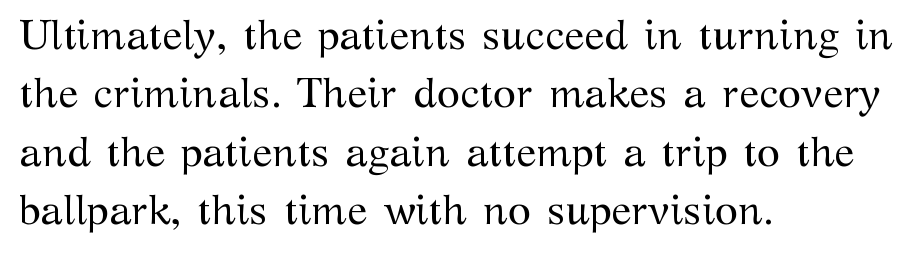
The lettering holds an erect, upright posture throughout. Stroke terminals: seriffed. Compared with a centered layout, this one pins lines to the left instead. Just letters on the line, the space beneath them empty. The face used here is proportionally spaced, like ordinary book or web type. No chunkiness to these letters — they're not bold.
